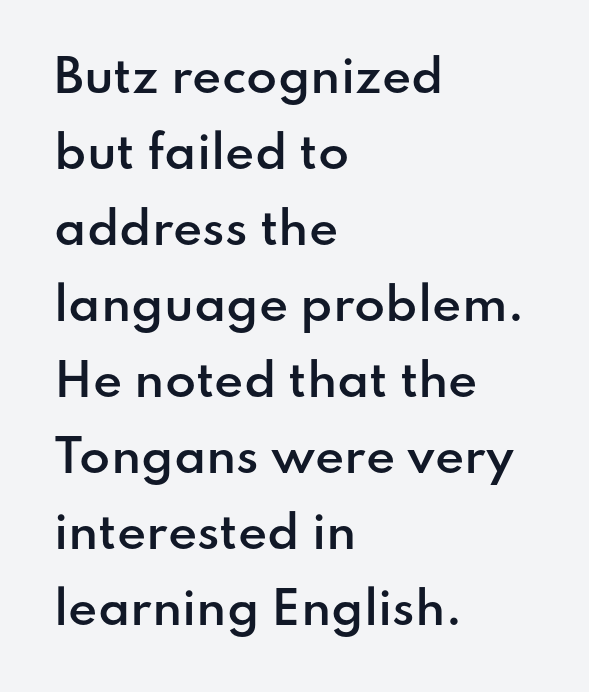
{"serif": "no", "italic": "no", "bold": "semi", "weight": "semibold", "width": "normal", "stroke_contrast": "low", "x_height": "small", "monospaced": "no", "underline": "no", "align": "left", "line_spacing": "normal", "line_spacing_ratio": 1.69, "letter_spacing": "normal", "letter_spacing_em": 0.0, "glyph_px": 45}
